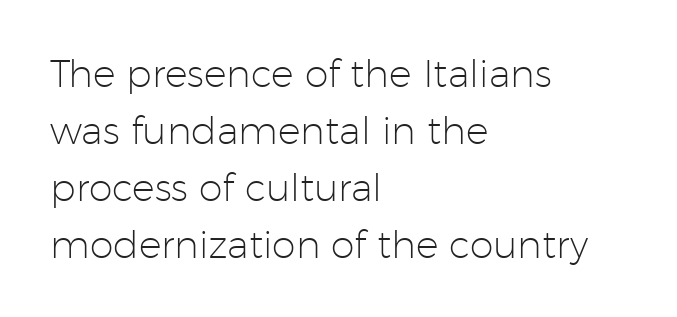
The image shows 38 px light sans-serif type, upright; set left-aligned, normal line spacing (1.5x), normal letter spacing, not underlined; low stroke contrast and a medium x-height.
